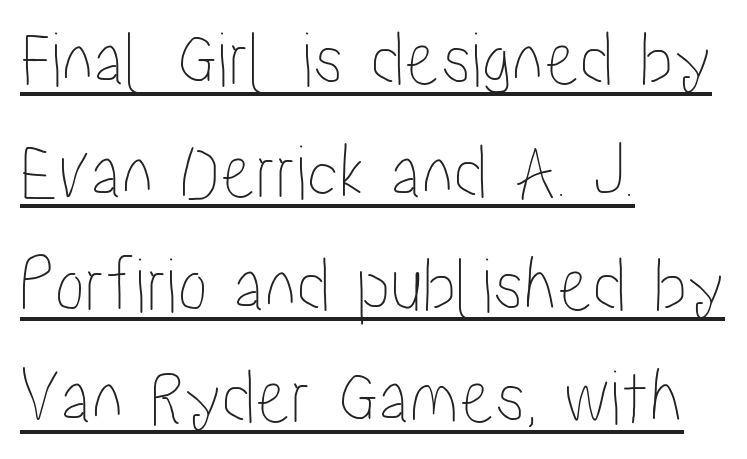
The image shows 80 px condensed type, upright; set left-aligned, normal line spacing (1.41x), normal letter spacing, underlined; low stroke contrast and a medium x-height.
